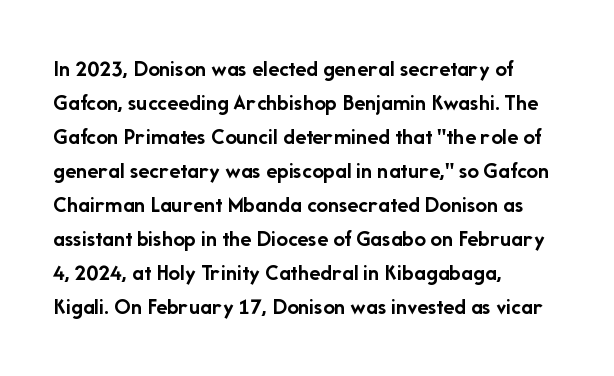
The image shows 23 px bold type, upright; set left-aligned, normal line spacing (1.48x), normal letter spacing, not underlined.
